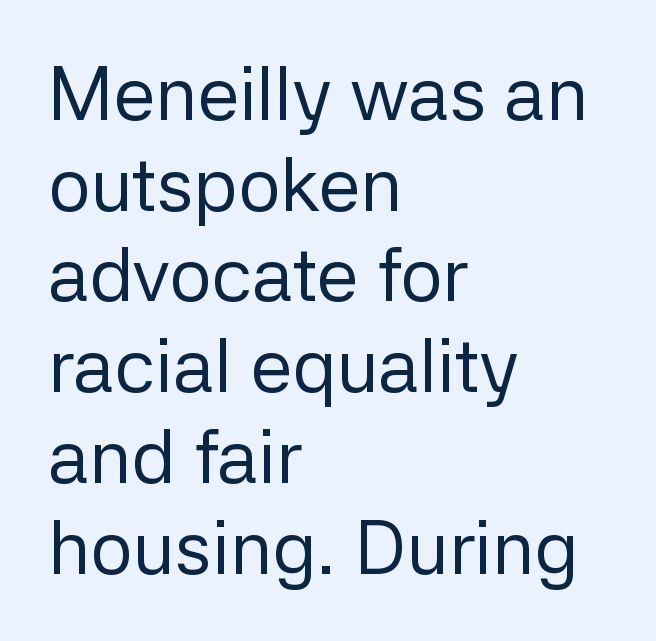
The typesetting does not lean heavy: it is not bold. The rendering uses natural spacing where letterforms have individual widths. Does the copy run flush right? No — it runs flush left. This is the regular roman posture of the typeface. Tracking value appears to be zero — textbook default spacing.
